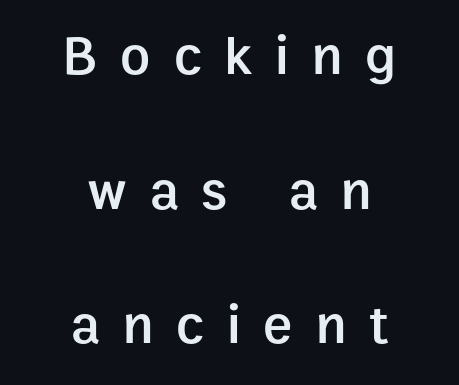
The image shows 55 px semibold sans-serif type, upright; set centered, loose line spacing (2.45x), unusually wide letter spacing (+0.42 em), not underlined; low stroke contrast and a medium x-height.
